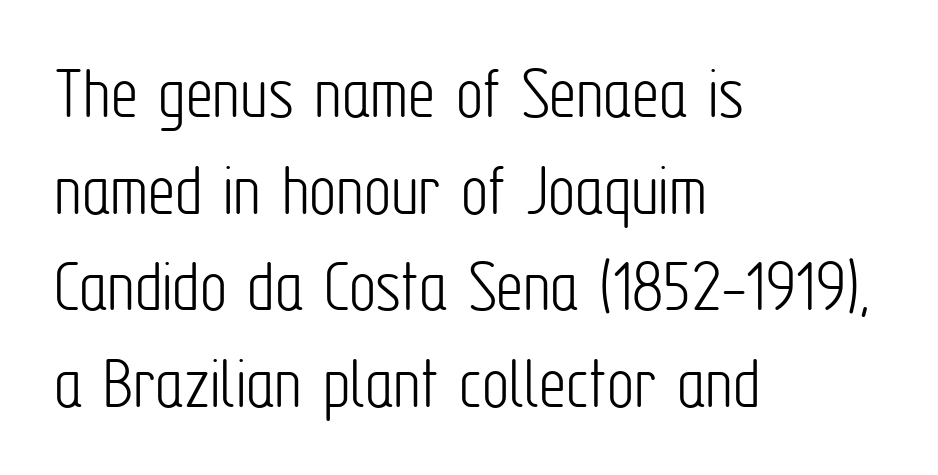
The image shows 76 px light, condensed sans-serif type, upright; set left-aligned, normal line spacing (1.27x), normal letter spacing, not underlined; low stroke contrast and a medium x-height.
